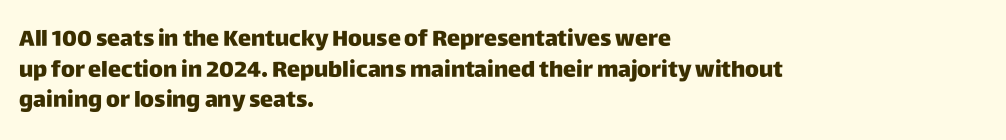
The image shows 22 px bold type, upright; set left-aligned, normal line spacing (1.39x), normal letter spacing, not underlined.
